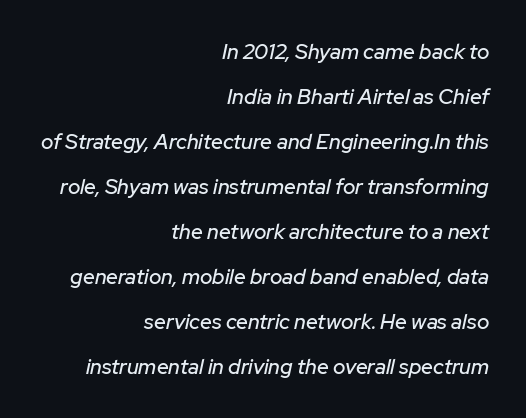
Horizontally, the lines are justified to the trailing edge only. Only glyphs here, with clear space below each row. The letters are slanted; this is an italic face. Airy leading.
